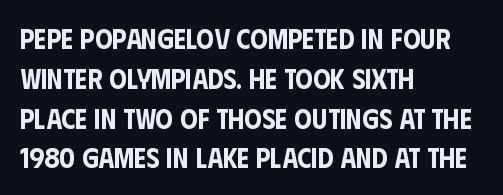
This rendering features lettering with no underline. Vertically, the passage feels balanced, rows spaced as you'd expect. I'd call this a sans setting — the letters go barefoot. Tracking here is standard; glyphs follow each other at the usual distance. Character widths vary here, with narrow letters taking less room than wide ones. Designer's note — italics off, roman on.
